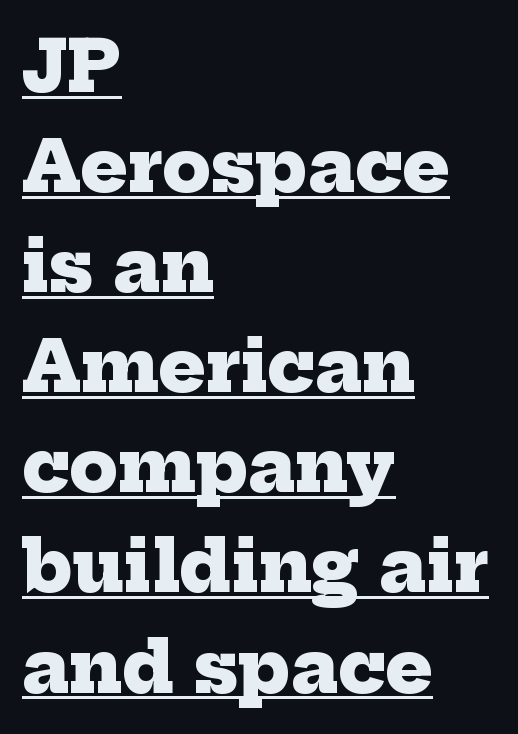
The image shows 70 px heavy serif type; set left-aligned, normal line spacing (1.43x), normal letter spacing, underlined; low stroke contrast and a medium x-height.
